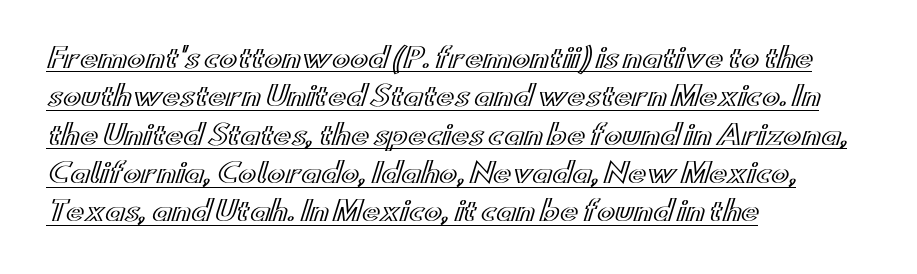
Does the copy run flush right? No — it runs flush left. These lines sit exactly where default settings would place them. Between one letter and the next there's only the usual sliver of space. The typesetter has applied underlining to the passage shown.
